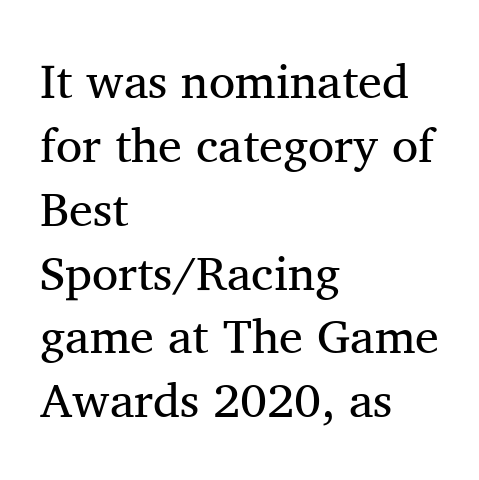
{"serif": "yes", "italic": "no", "bold": "no", "weight": "regular", "width": "normal", "stroke_contrast": "medium", "x_height": "medium", "monospaced": "no", "underline": "no", "align": "left", "line_spacing": "normal", "line_spacing_ratio": 1.33, "letter_spacing": "normal", "letter_spacing_em": 0.0, "glyph_px": 48}
